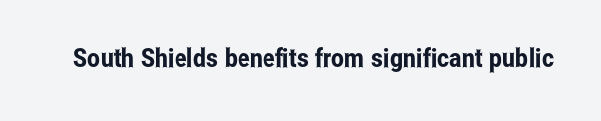
Is there any slant? The stems are plumb. Descenders are the only things crossing below the line. The line texture is even and compact thanks to regular tracking.
